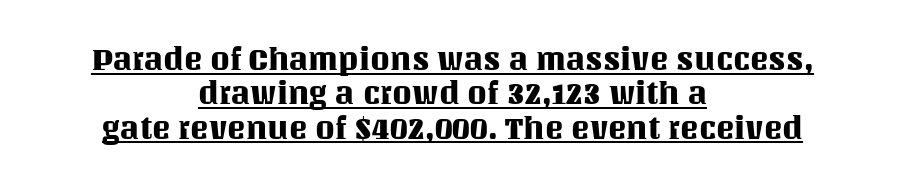
The image shows 31 px text type, upright; set centered, tight line spacing (1.11x), normal letter spacing, underlined; medium stroke contrast and a large x-height.
